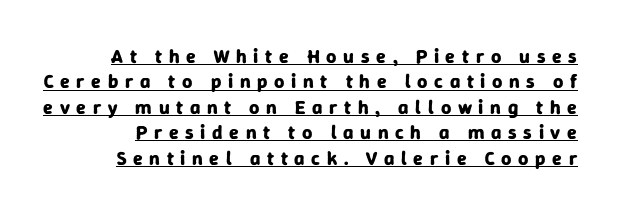
Q: Is the text bold? A: Yes.
Q: Is the text italic (slanted)? A: No, it is upright.
Q: Is the text underlined? A: Yes.
Q: Is the spacing between letters normal or unusually wide? A: Unusually wide.
Q: Is the spacing between lines tight, normal or loose? A: Normal.
